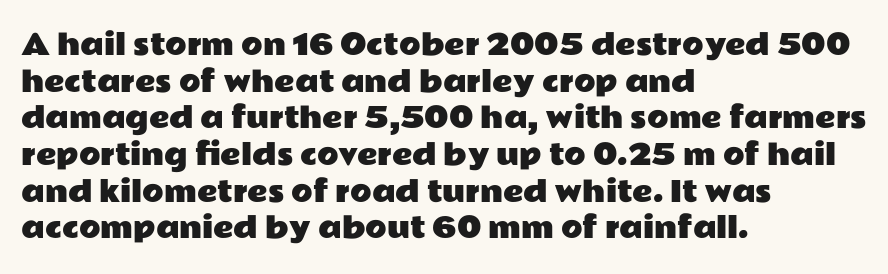
Q: Is the text italic (slanted)? A: No, it is upright.
Q: Is the typeface a serif or a sans-serif typeface? A: Sans-serif.
Q: Is the text underlined? A: No.
Q: How is the paragraph aligned? A: Left-aligned.
Q: Is the spacing between letters normal or unusually wide? A: Normal.
Q: Is the spacing between lines tight, normal or loose? A: Normal.
Q: Width (condensed, normal, or wide)? A: Wide.
Q: Stroke contrast? A: Low.
Q: x-height? A: Medium.
Q: Monospaced? A: No.
